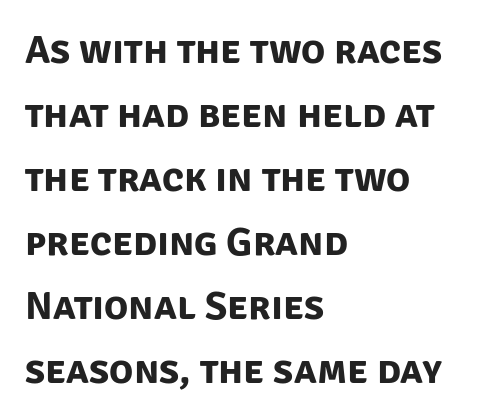
{"serif": "no", "bold": "yes", "weight": "bold", "width": "normal", "stroke_contrast": "low", "x_height": "large", "monospaced": "no", "underline": "no", "align": "left", "line_spacing": "normal", "line_spacing_ratio": 1.6, "letter_spacing": "normal", "letter_spacing_em": 0.0, "glyph_px": 40}
